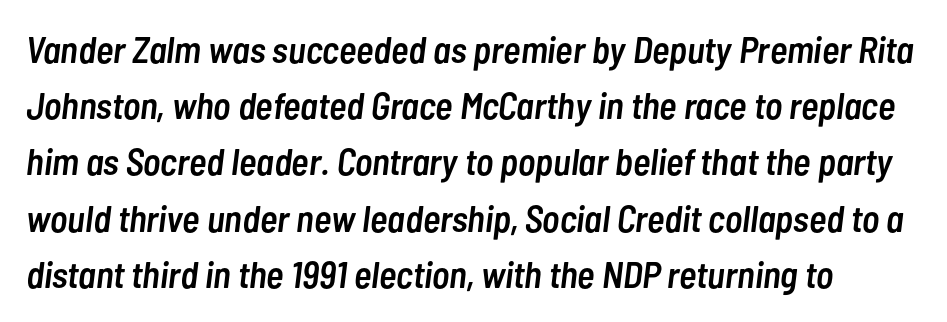
{"italic": "yes", "lean": "right", "slant_degrees": 7, "bold": "semi", "weight": "semibold", "width": "condensed", "stroke_contrast": "low", "x_height": "medium", "monospaced": "no", "underline": "no", "line_spacing": "normal", "line_spacing_ratio": 1.52, "letter_spacing": "normal", "letter_spacing_em": 0.0, "glyph_px": 37}
